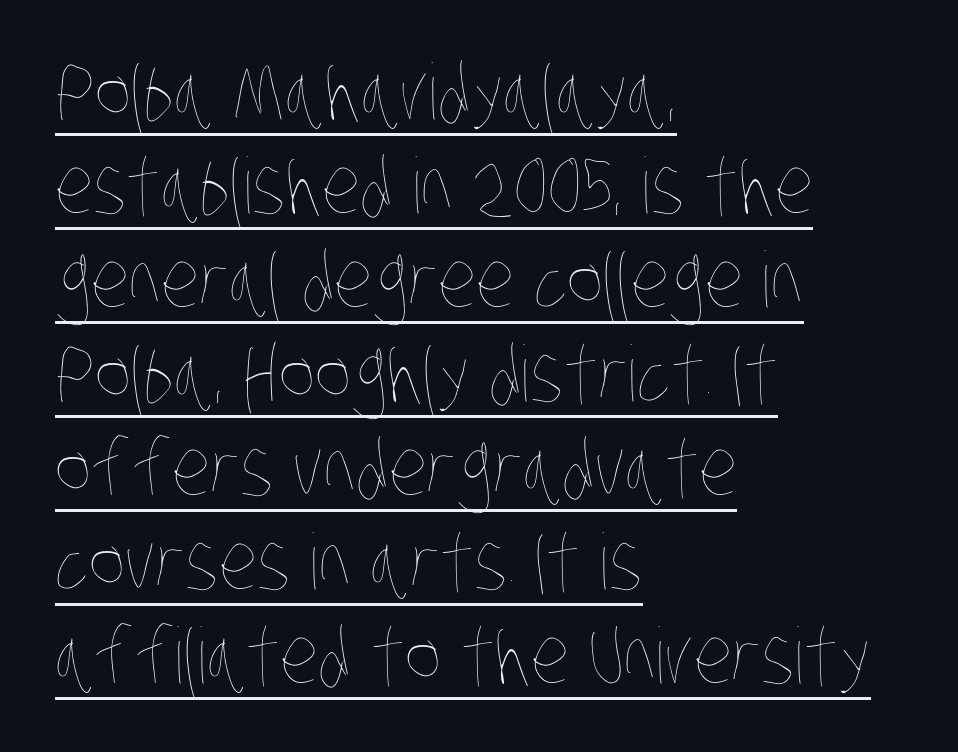
Q: Is the text bold? A: No.
Q: Is the text underlined? A: Yes.
Q: How is the paragraph aligned? A: Left-aligned.
Q: Is the spacing between letters normal or unusually wide? A: Normal.
Q: Width (condensed, normal, or wide)? A: Condensed.
Q: Stroke contrast? A: Low.
Q: x-height? A: Large.
Q: Monospaced? A: No.
